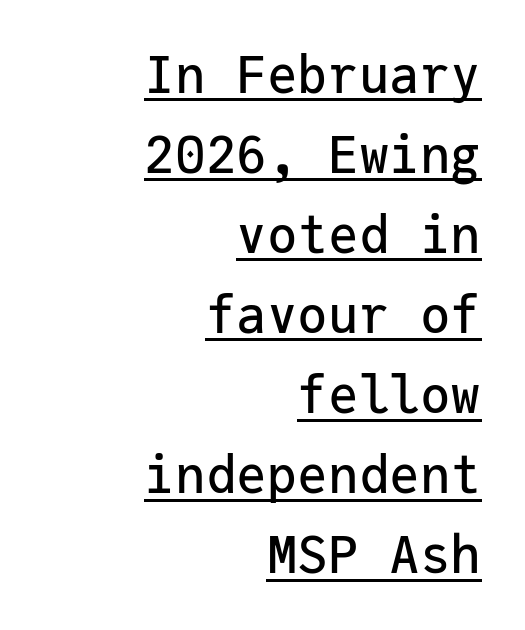
A typesetter would label this face a sans. The letters march in equal steps, a hallmark of fixed-pitch type. Does the lettering tilt? It doesn't — this is upright. Does extra space separate the letters? No, they use regular spacing.
